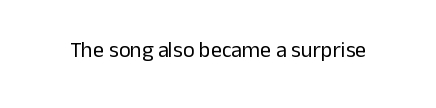
Q: Is the text bold? A: No.
Q: Is the text italic (slanted)? A: No, it is upright.
Q: Is the text underlined? A: No.
Q: Is the spacing between letters normal or unusually wide? A: Normal.
